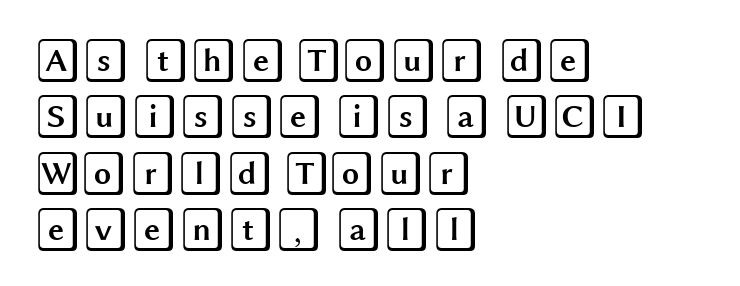
The image shows 44 px wide type, upright; set left-aligned, normal line spacing (1.28x), normal letter spacing, not underlined; a large x-height.
